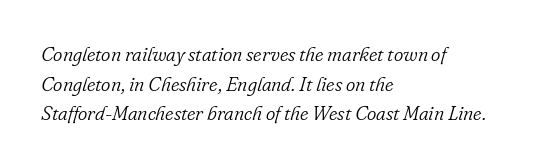
{"italic": "yes", "lean": "right", "slant_degrees": 16, "bold": "no", "underline": "no", "align": "left", "line_spacing": "normal", "line_spacing_ratio": 1.48, "letter_spacing": "normal", "letter_spacing_em": 0.0, "glyph_px": 20}
